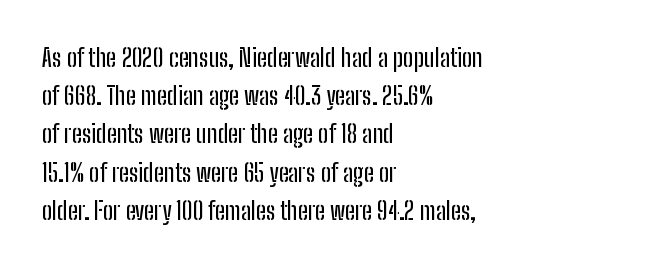
Descenders hang freely into open space. Teacher's note: observe the even left margin — that is flush-left alignment. The vertical gap from one line to the next is medium. If you drew a line through each stem, it would be perfectly vertical. The letters sit at their default tracking, neither squeezed nor spread.
